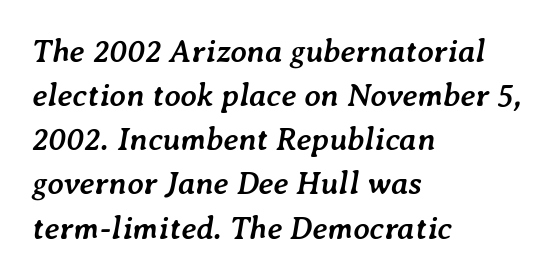
{"italic": "yes", "lean": "right", "slant_degrees": 7, "bold": "yes", "weight": "semibold", "width": "normal", "stroke_contrast": "low", "x_height": "medium", "monospaced": "no", "underline": "no", "align": "left", "line_spacing": "normal", "line_spacing_ratio": 1.38, "letter_spacing": "normal", "letter_spacing_em": 0.0, "glyph_px": 32}
